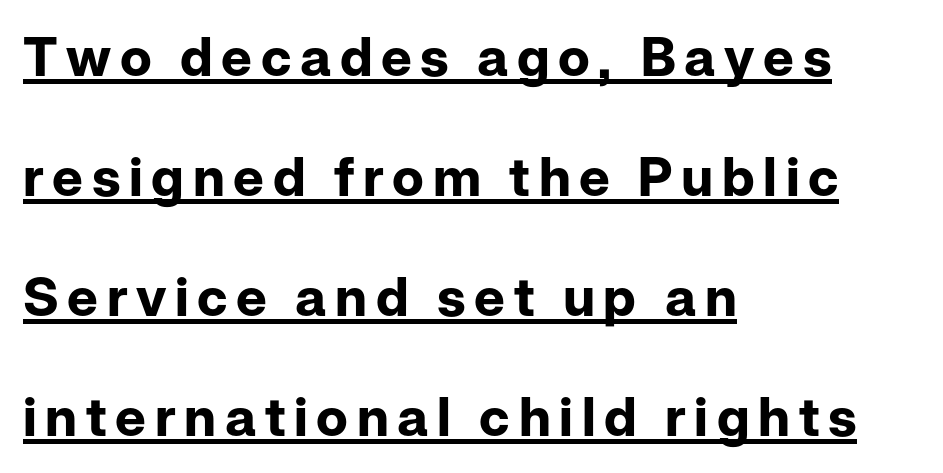
Casual observation: everything's shoved over to the left. Examine the stroke ends and you'll find no serifs. Spacing verdict: proportional, widths tailored to each character. Notice the wide empty band between every row — that's loose leading. The typesetter has applied underlining to the passage shown.
